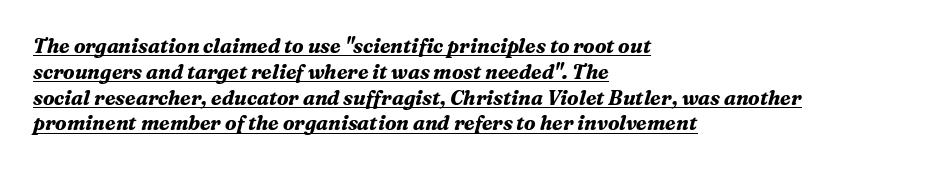
Observe the ordinary spacing: letters are neighbours, not strangers. Glance below the letters and you will spot a drawn line. Is the type slanted? Yes — the strokes lean at a clear angle. The block of text has a typical density, with ordinary space between rows. Every row of glyphs begins at an identical x-position on the left.
